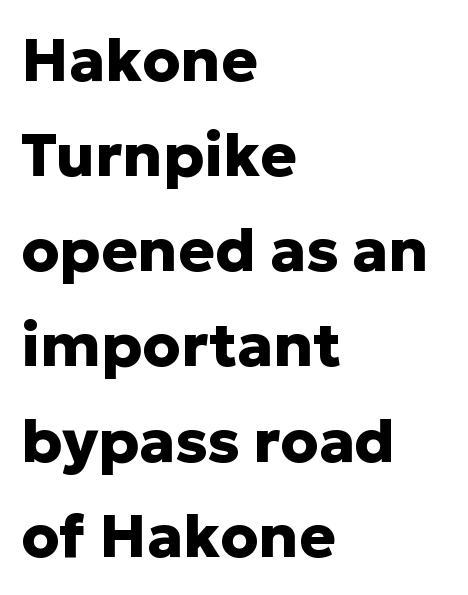
The image shows 61 px heavy sans-serif type, upright; set left-aligned, normal line spacing (1.56x), normal letter spacing, not underlined; low stroke contrast and a medium x-height.
